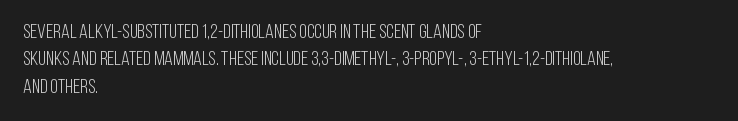
Caption: standard tracking, unaltered. Alignment: flush left. Line spacing here is normal. Weight: not bold — regular or lighter.
